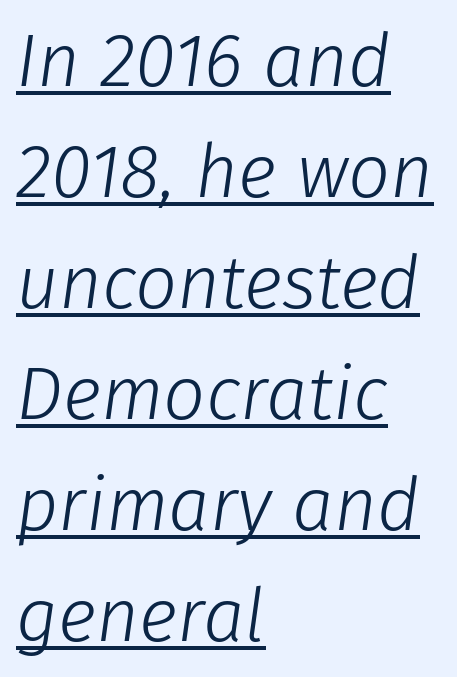
Yep, that's italic — everything's leaning. Looks like someone drew a line under every word here. Bold? No — there's no thickening of the strokes. The paragraph has a hard left edge and a soft right edge. The vertical gap from one line to the next is medium. The line texture is even and compact thanks to regular tracking.
